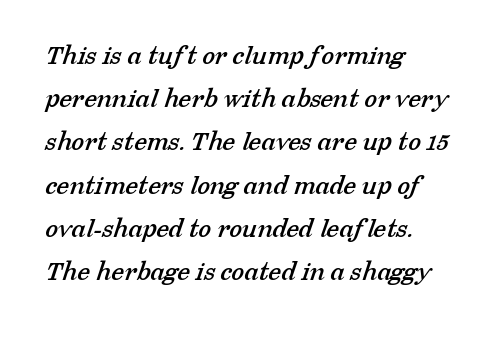
The image shows 29 px serif type; set left-aligned, normal line spacing (1.49x), normal letter spacing, not underlined; low stroke contrast and a medium x-height.
